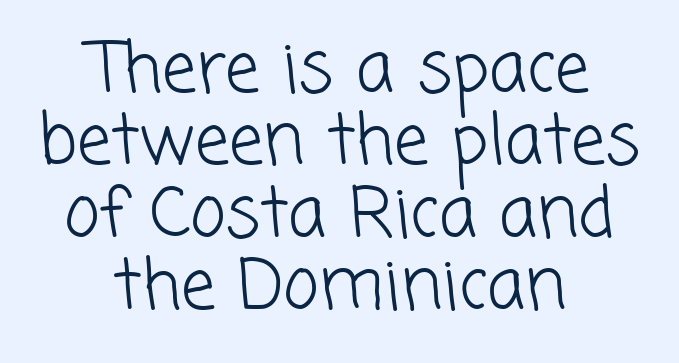
How would I describe the line gaps? Narrow and economical. A typesetter would call this proportional, since set widths differ per character. The gaps between neighbouring characters are ordinary and unremarkable. A bare baseline throughout the passage. The letters carry no serifs — their stems end cleanly without finishing strokes. The setting favours the middle, as headings and verse often do.
